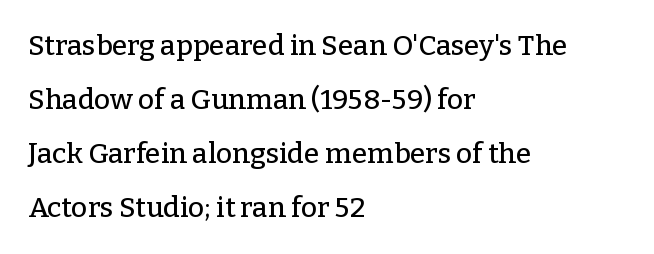
The typography opts for an upright posture over an oblique one. The gaps between neighbouring characters are ordinary and unremarkable. The type family on display is of the serif kind. What's the leading like? Stretched, with rows far apart. The glyphs are unaccompanied by any horizontal stroke below them. The paragraph has a hard left edge and a soft right edge.
